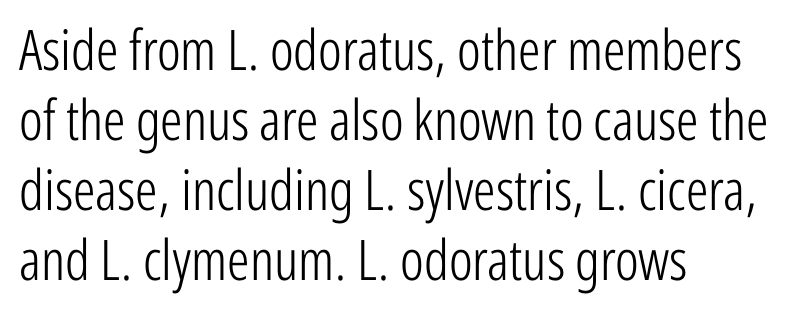
The image shows 56 px light, condensed sans-serif type, upright; set left-aligned, normal line spacing (1.25x), normal letter spacing, not underlined; low stroke contrast and a medium x-height.
